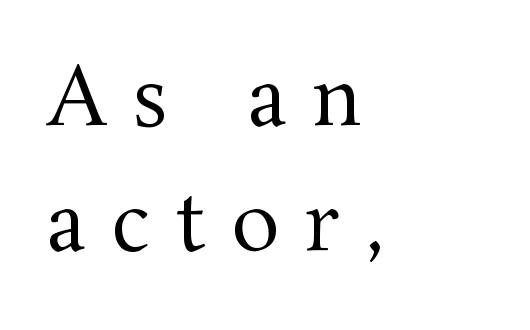
Line spacing here is normal. The line texture is sparse and dotted thanks to wide tracking. The passage shown is typed in a proportional face where columns would drift. A bare baseline throughout the passage.
